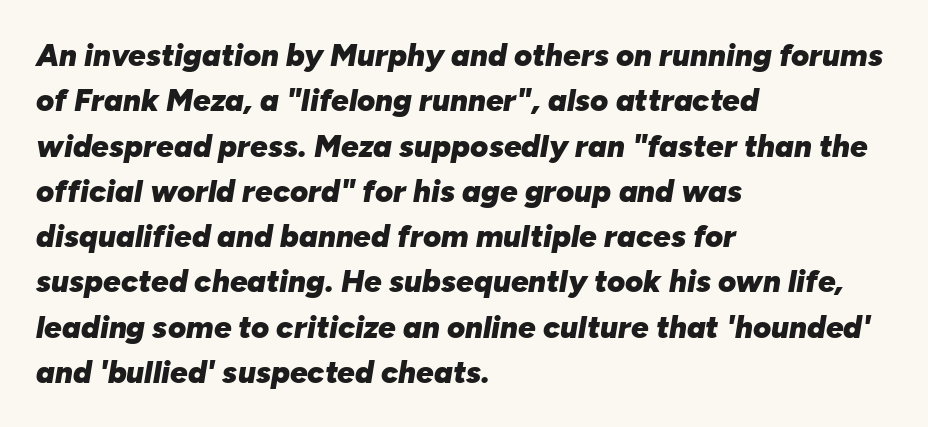
Q: Is the text bold? A: Yes.
Q: Is the text italic (slanted)? A: Yes, it leans right by about 10 degrees.
Q: Is the text underlined? A: No.
Q: How is the paragraph aligned? A: Left-aligned.
Q: Is the spacing between letters normal or unusually wide? A: Normal.
Q: Is the spacing between lines tight, normal or loose? A: Normal.
Q: Width (condensed, normal, or wide)? A: Normal.
Q: Stroke contrast? A: Low.
Q: x-height? A: Medium.
Q: Monospaced? A: No.
